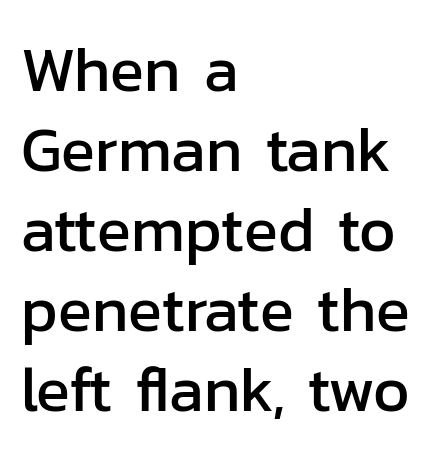
The image shows 63 px sans-serif type, upright; set left-aligned, normal line spacing (1.27x), normal letter spacing, not underlined; low stroke contrast and a medium x-height.
